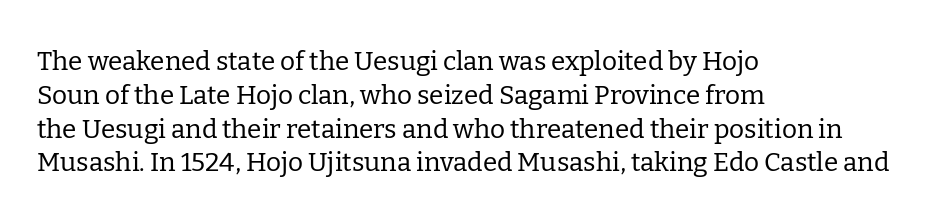
{"italic": "no", "bold": "no", "underline": "no", "align": "left", "line_spacing": "normal", "line_spacing_ratio": 1.3, "letter_spacing": "normal", "letter_spacing_em": 0.0, "glyph_px": 26}
